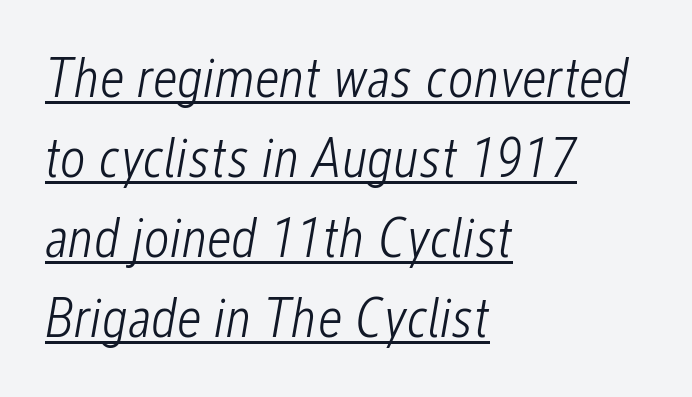
The face used here appears with an underline applied. The rendering uses a moderate line-height, typical for paragraphs. The passage shown leans; its letterforms are oblique. A typesetter would call this proportional, since set widths differ per character. The letterforms sit shoulder to shoulder at normal distance. Summary of weight: not heavy and not bold.
